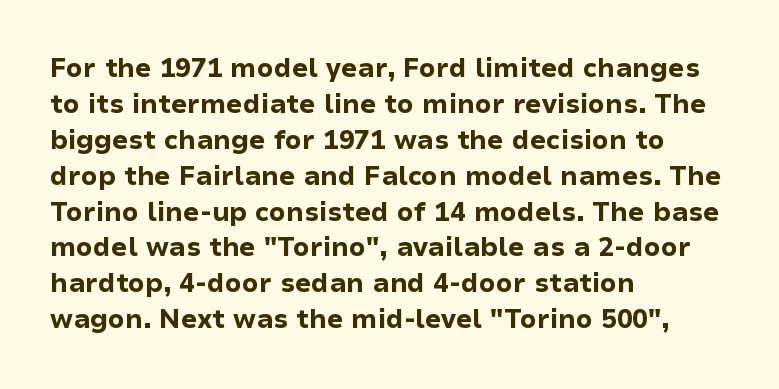
Weight: bold. Inter-character spacing is left at the font's built-in metrics. Check the space under the baseline: it is left empty. These lines sit exactly where default settings would place them. Compared with a centered layout, this one pins lines to the left instead.
